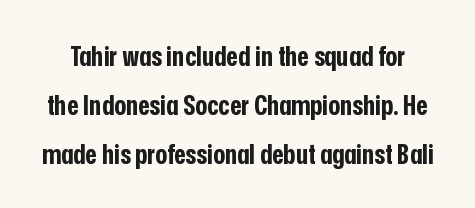
Words appear dense and cohesive because spacing is normal. Character widths vary here, with narrow letters taking less room than wide ones. Each row of text sits above clean, open space. The font is running at its bold setting.
